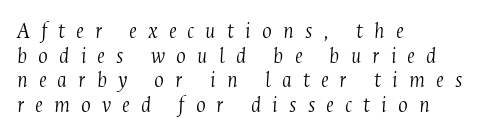
A bare baseline throughout the passage. Is the type heavy? It reads as light-to-regular instead. When letters slant like this, we call the style italic. Observe the wide spacing: letters keep a clear distance from each other. One-word summary of the alignment: left. Regarding leading, the lines here are crowded together.
